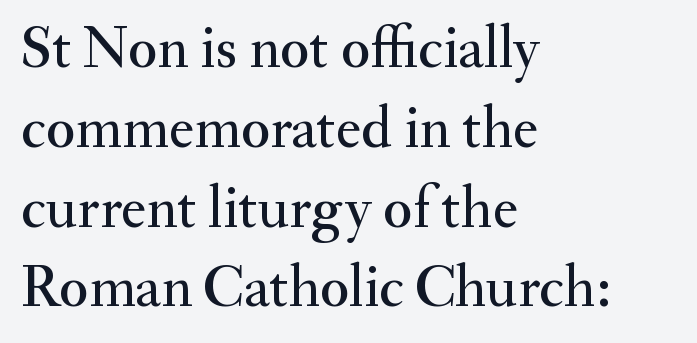
Do the characters align in a grid? No, the font is proportional. The lettering stays uniformly vertical, giving the passage a roman look. The text was rendered using a seriffed face with decorative stroke endings. The line texture is even and compact thanks to regular tracking. Clear beneath every line of the passage.
